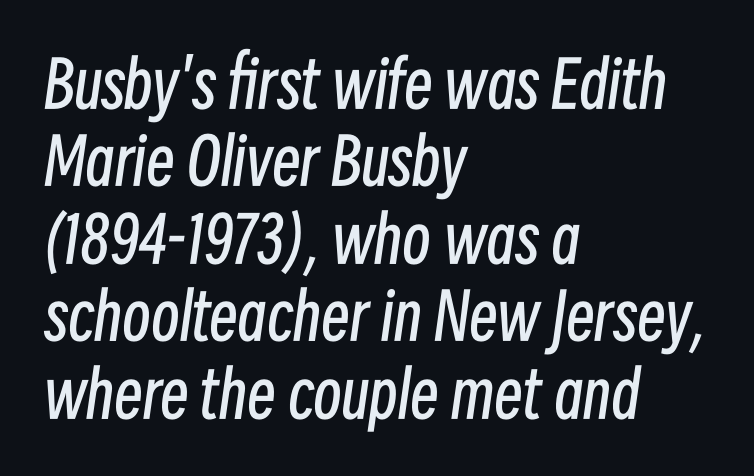
Check under the words: just untouched page. This rendering uses left alignment, leaving the right contour irregular. The typesetting does not lean heavy: it is not bold. The glyphs look as if they've been sheared to an angle.
